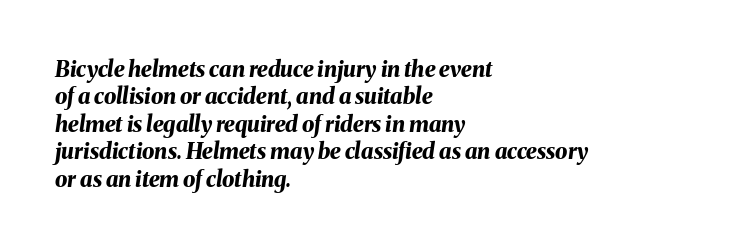
Q: Is the text bold? A: Yes.
Q: Is the text italic (slanted)? A: Yes, it leans right by about 8 degrees.
Q: Is the text underlined? A: No.
Q: How is the paragraph aligned? A: Left-aligned.
Q: Is the spacing between letters normal or unusually wide? A: Normal.
Q: Is the spacing between lines tight, normal or loose? A: Normal.
